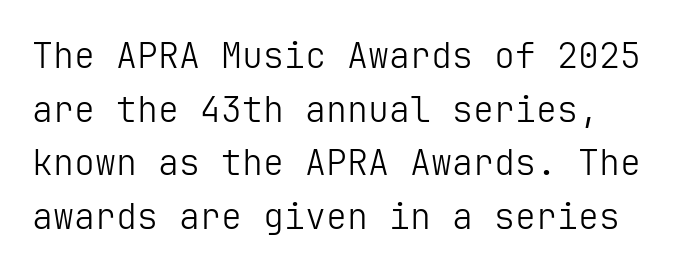
{"serif": "no", "italic": "no", "bold": "no", "weight": "light", "width": "normal", "stroke_contrast": "low", "x_height": "medium", "underline": "no", "align": "left", "line_spacing": "normal", "line_spacing_ratio": 1.53, "letter_spacing": "normal", "letter_spacing_em": 0.0, "glyph_px": 35}
